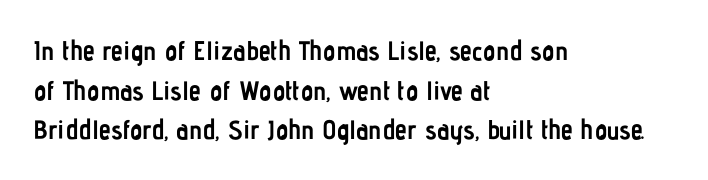
The glyphs are unaccompanied by any horizontal stroke below them. The characters look thick and weighty, a clear bold. Horizontally, the lines are justified to the leading edge only. Successive baselines arrive at the customary interval. Ordinary non-slanted type is in use.
